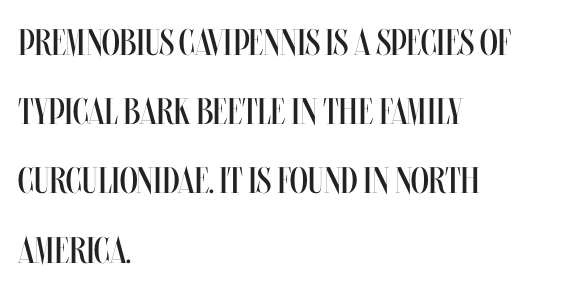
Clear beneath every line of the passage. The type is set solid horizontally, with unmodified tracking. The face used here is proportionally spaced, like ordinary book or web type. The typography opts for an upright posture over an oblique one.
